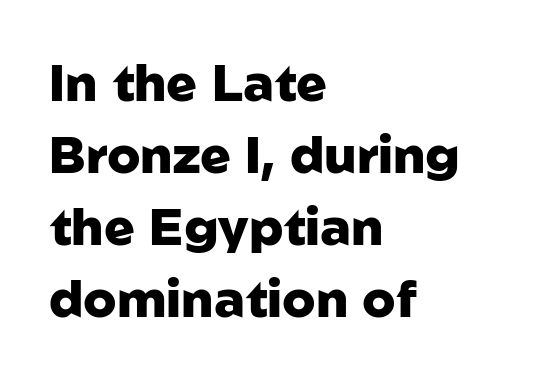
{"serif": "no", "italic": "no", "bold": "yes", "weight": "heavy", "width": "normal", "stroke_contrast": "low", "x_height": "medium", "monospaced": "no", "underline": "no", "align": "left", "line_spacing": "normal", "line_spacing_ratio": 1.41, "letter_spacing": "normal", "letter_spacing_em": 0.0, "glyph_px": 51}
